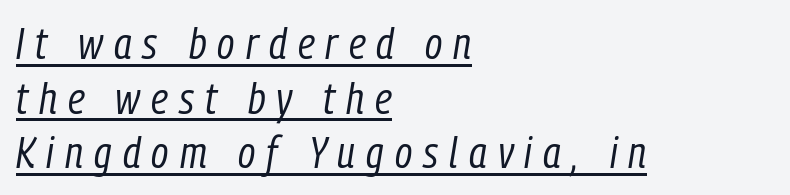
{"italic": "yes", "lean": "right", "slant_degrees": 9, "bold": "no", "weight": "regular", "width": "condensed", "stroke_contrast": "low", "x_height": "medium", "monospaced": "no", "underline": "yes", "align": "left", "line_spacing_ratio": 1.24, "letter_spacing": "wide", "letter_spacing_em": 0.25, "glyph_px": 44}
